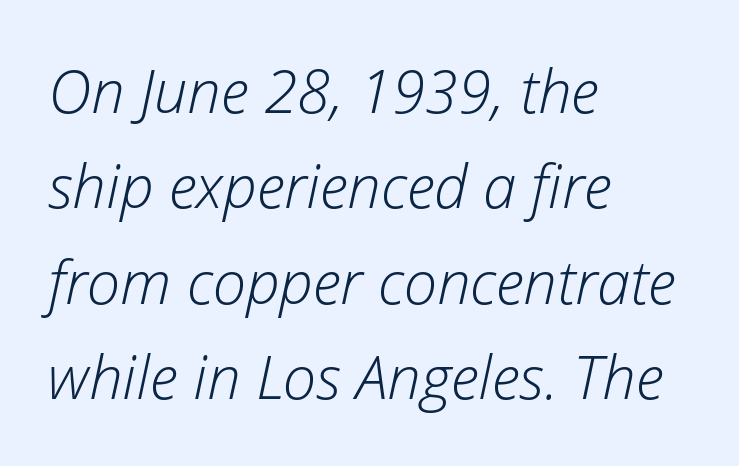
Standard letterfit; no display-style spreading of the glyphs. Letters have the restrained weight of plain body copy at most. Left-aligned paragraph, ragged on the right. Each new line begins a customary step beneath the previous one. Every character sits at an angle, as italics do. The rendering uses natural spacing where letterforms have individual widths.
